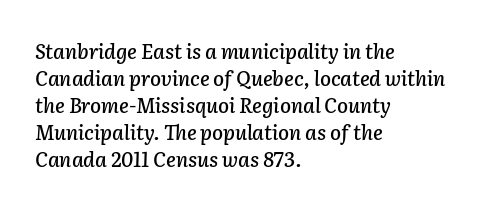
Q: Is the text italic (slanted)? A: Yes, it leans right by about 2 degrees.
Q: Is the text underlined? A: No.
Q: How is the paragraph aligned? A: Left-aligned.
Q: Is the spacing between letters normal or unusually wide? A: Normal.
Q: Is the spacing between lines tight, normal or loose? A: Normal.
